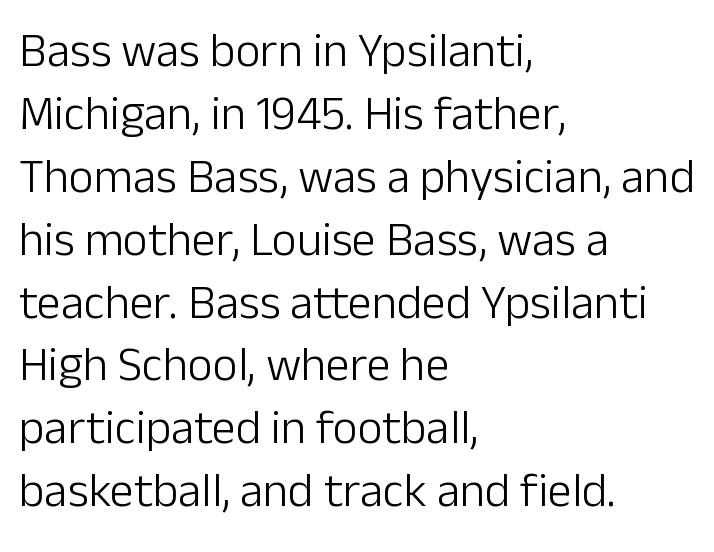
Does the copy run flush right? No — it runs flush left. Character widths vary here, with narrow letters taking less room than wide ones. A light-to-regular cut is what we see here. Honestly, the row spacing looks completely unremarkable. Is the letter spacing exaggerated? No — it looks like the ordinary default.
